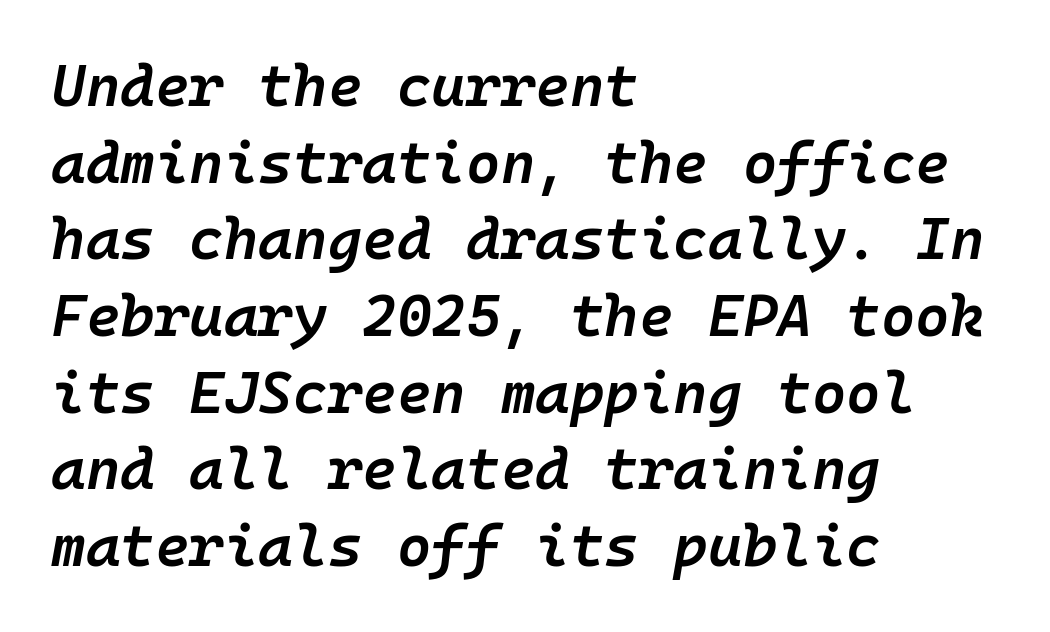
{"italic": "yes", "lean": "right", "slant_degrees": 10, "bold": "semi", "weight": "semibold", "width": "normal", "stroke_contrast": "low", "x_height": "medium", "monospaced": "yes", "underline": "no", "align": "left", "line_spacing": "normal", "line_spacing_ratio": 1.3, "letter_spacing": "normal", "letter_spacing_em": 0.0, "glyph_px": 59}
